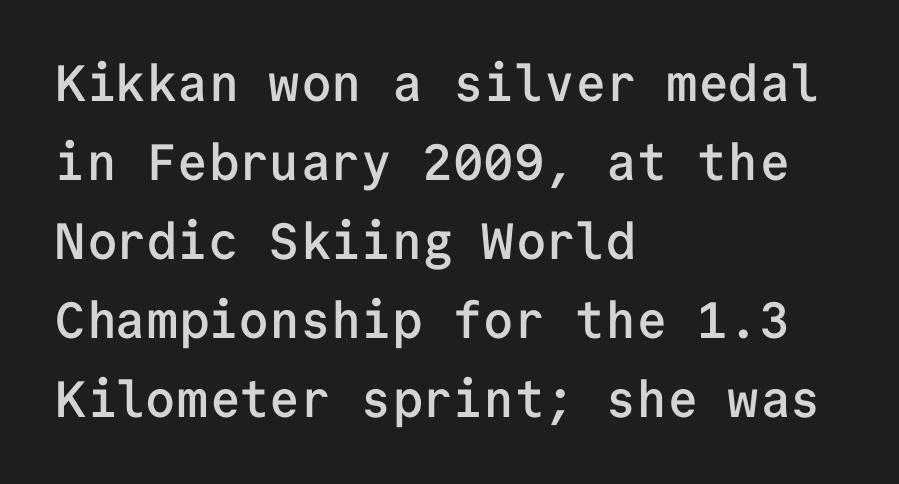
The image shows 51 px semibold sans-serif type, upright, monospaced; set left-aligned, normal line spacing (1.55x), normal letter spacing, not underlined; low stroke contrast and a medium x-height.
